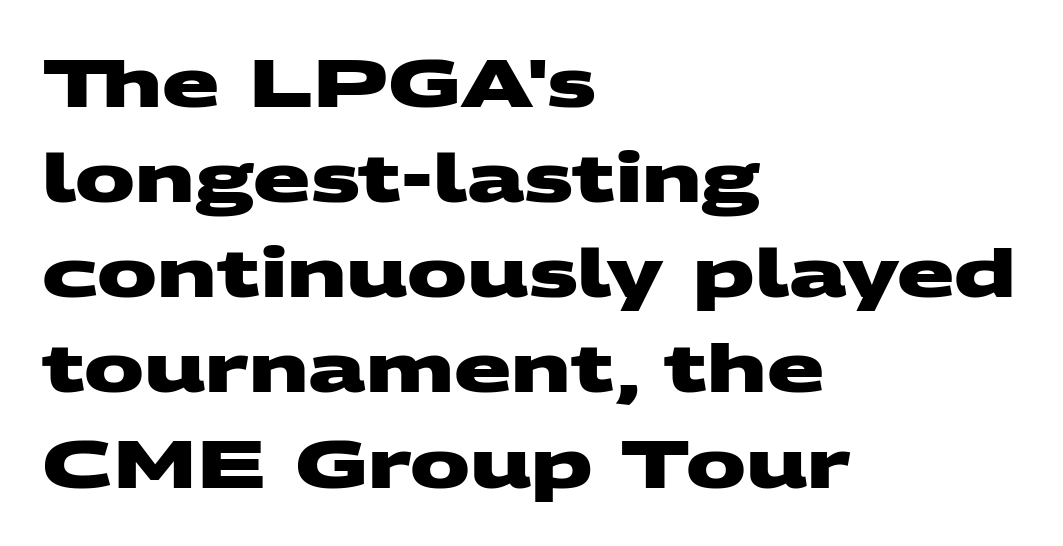
The image shows 67 px heavy, wide sans-serif type; set left-aligned, normal line spacing (1.42x), normal letter spacing, not underlined; medium stroke contrast and a large x-height.
